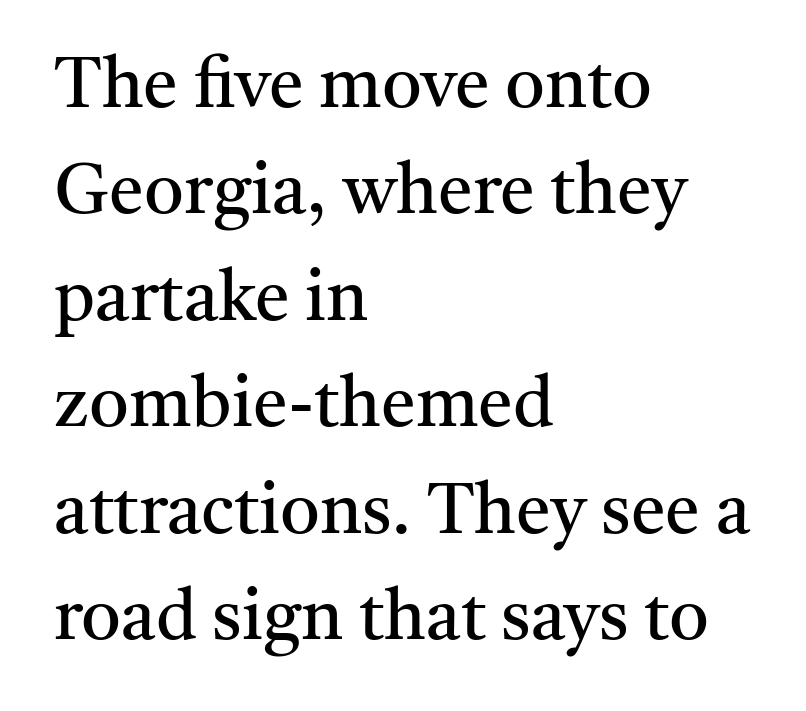
Q: Is the text bold? A: No.
Q: Is the text italic (slanted)? A: No, it is upright.
Q: Is the typeface a serif or a sans-serif typeface? A: Serif.
Q: Is the text underlined? A: No.
Q: How is the paragraph aligned? A: Left-aligned.
Q: Is the spacing between letters normal or unusually wide? A: Normal.
Q: Is the spacing between lines tight, normal or loose? A: Normal.
Q: Width (condensed, normal, or wide)? A: Normal.
Q: Stroke contrast? A: Medium.
Q: x-height? A: Medium.
Q: Monospaced? A: No.
